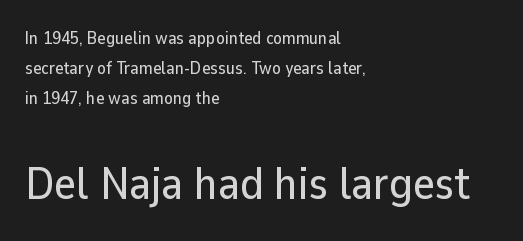
The image shows 46 px sans-serif type, upright; set left-aligned, normal line spacing (1.67x), normal letter spacing, not underlined; the second (bottom) block is 2.56x larger; low stroke contrast and a medium x-height.
